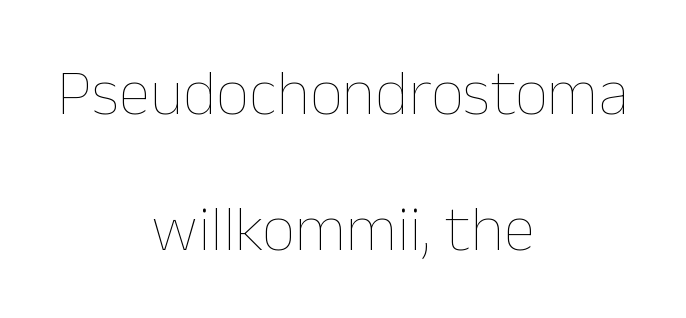
{"italic": "no", "bold": "no", "weight": "thin", "width": "normal", "stroke_contrast": "low", "x_height": "medium", "monospaced": "no", "underline": "no", "align": "center", "line_spacing": "loose", "line_spacing_ratio": 2.09, "letter_spacing": "normal", "letter_spacing_em": 0.0, "glyph_px": 65}
